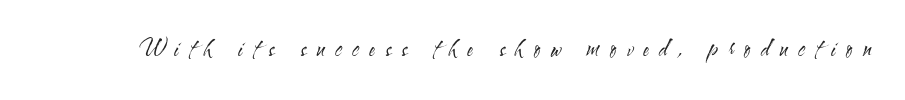
Caption: face not bold, strokes unweighted. There is plenty of visible air inserted between adjacent glyphs. This rendering features lettering with no underline.
